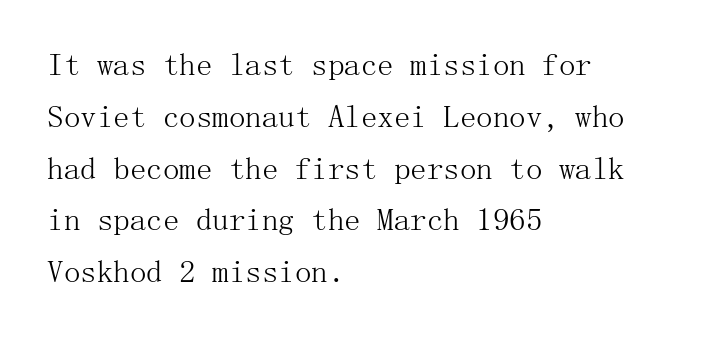
{"serif": "yes", "italic": "no", "bold": "no", "weight": "light", "width": "normal", "stroke_contrast": "medium", "x_height": "medium", "underline": "no", "align": "left", "line_spacing": "normal", "line_spacing_ratio": 1.57, "letter_spacing": "normal", "letter_spacing_em": 0.0, "glyph_px": 33}
